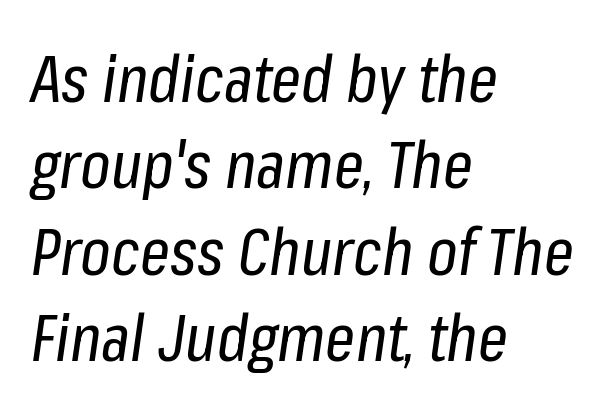
The face used here is proportionally spaced, like ordinary book or web type. The specimen omits any rule beneath the text block's lines. The letterforms sit at book weight or below. Compared with a centered layout, this one pins lines to the left instead. Leading: standard.
